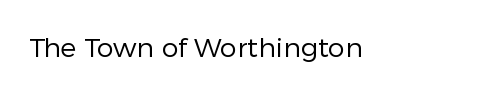
Has an underline been added? It has not. The type is set solid horizontally, with unmodified tracking. The characters are drawn with everyday or finer stroke widths. Every character sits straight up, as roman type does.
